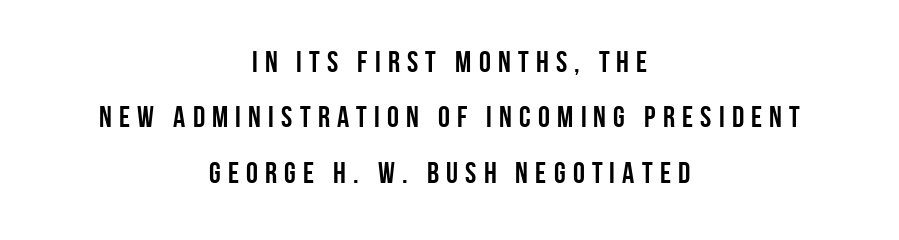
{"serif": "no", "italic": "no", "bold": "yes", "weight": "semibold", "width": "condensed", "stroke_contrast": "low", "x_height": "large", "monospaced": "no", "underline": "no", "align": "center", "line_spacing_ratio": 1.85, "letter_spacing": "wide", "letter_spacing_em": 0.24, "glyph_px": 30}
